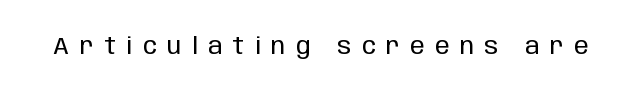
Q: Is the text bold? A: No.
Q: Is the text italic (slanted)? A: No, it is upright.
Q: Is the text underlined? A: No.
Q: Is the spacing between letters normal or unusually wide? A: Unusually wide.
